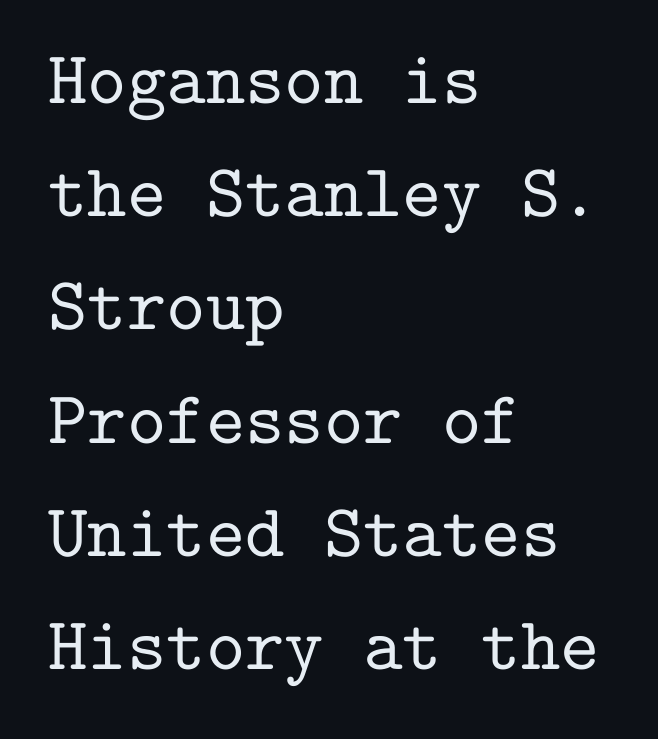
The image shows 75 px serif type, upright, monospaced; set left-aligned, normal line spacing (1.51x), normal letter spacing, not underlined; low stroke contrast and a medium x-height.
